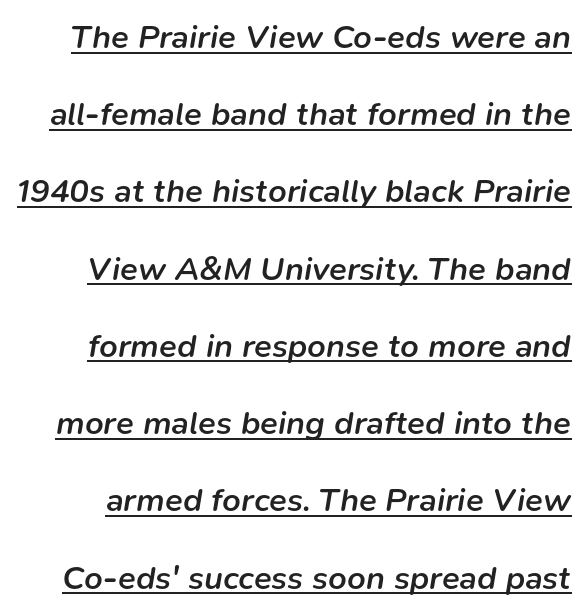
Firm but not heavy-handed strokes: this text is semibold. Character widths vary here, with narrow letters taking less room than wide ones. There's an unmistakable incline to the writing here. These lines stand farther apart than default settings would place them.
